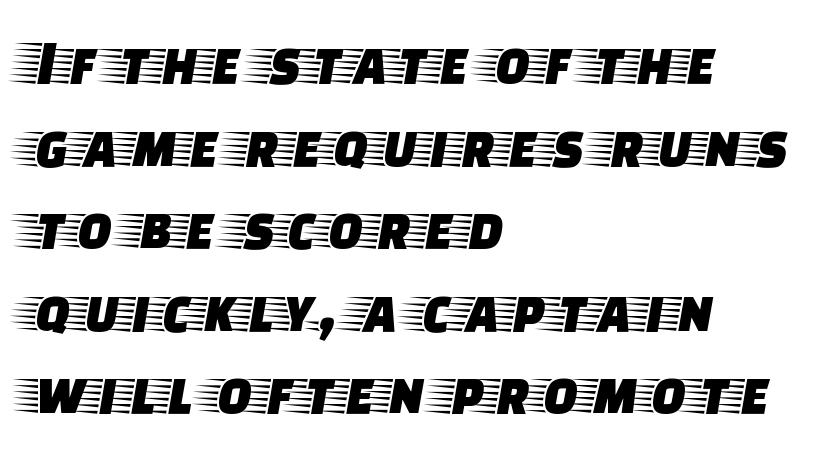
The image shows 65 px wide serif type; set left-aligned, normal line spacing (1.27x), normal letter spacing, not underlined; low stroke contrast and a large x-height.
